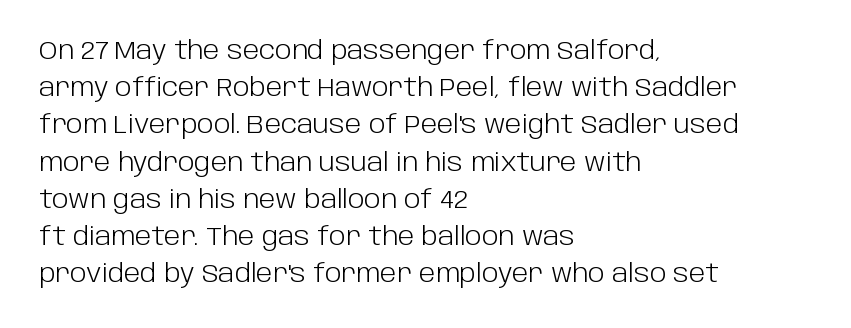
Each new line begins a customary step beneath the previous one. In CSS terms this would be text-align: left. Every character sits straight up, as roman type does. Inter-character spacing is left at the font's built-in metrics.
